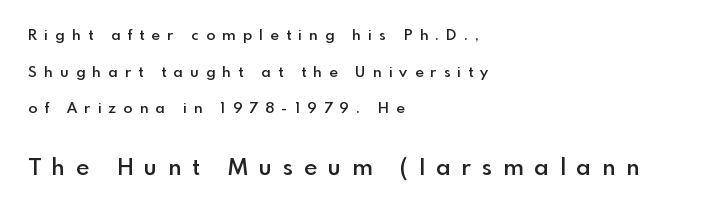
{"italic": "no", "bold": "semi", "underline": "no", "align": "left", "line_spacing": "loose", "line_spacing_ratio": 2.45, "letter_spacing": "wide", "letter_spacing_em": 0.48, "larger_block": "second", "size_ratio": 1.53, "glyph_px": 23}
